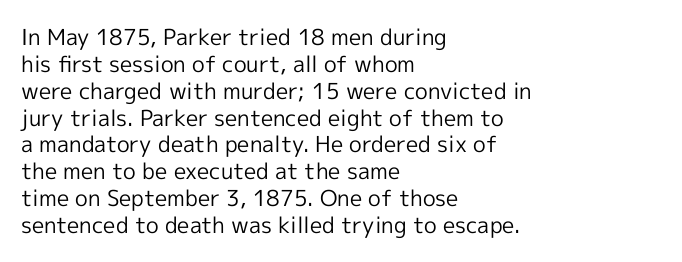
{"italic": "no", "bold": "no", "underline": "no", "align": "left", "line_spacing_ratio": 1.22, "letter_spacing": "normal", "letter_spacing_em": 0.0, "glyph_px": 22}
